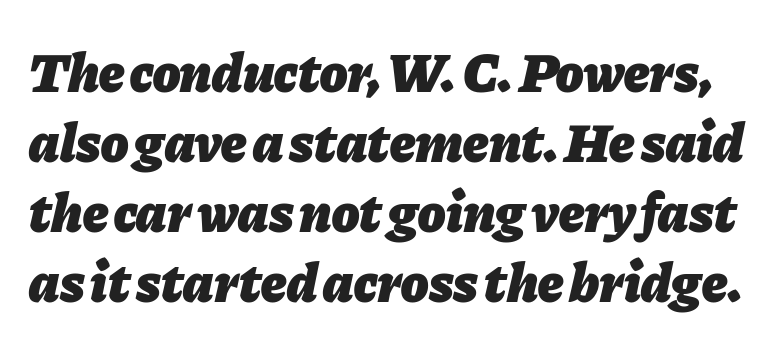
Q: Is the text bold? A: Yes.
Q: Is the text italic (slanted)? A: Yes, it leans right by about 11 degrees.
Q: Is the text underlined? A: No.
Q: Is the spacing between letters normal or unusually wide? A: Normal.
Q: Is the spacing between lines tight, normal or loose? A: Normal.
Q: Width (condensed, normal, or wide)? A: Normal.
Q: Stroke contrast? A: Low.
Q: x-height? A: Medium.
Q: Monospaced? A: No.
